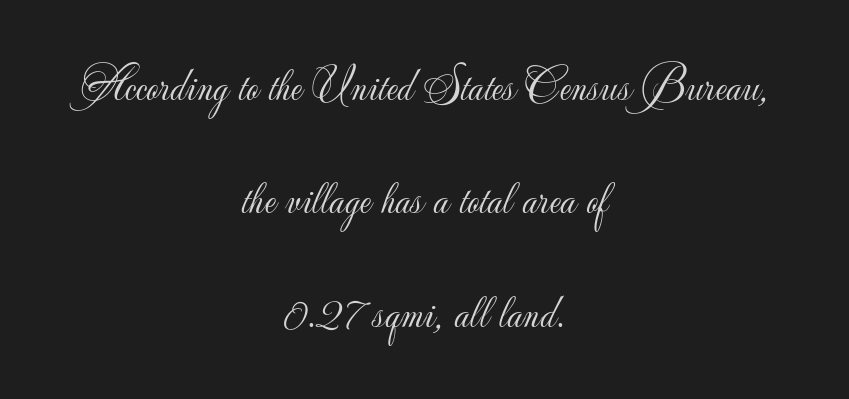
Q: Is the text bold? A: No.
Q: Is the text italic (slanted)? A: Yes.
Q: Is the typeface a serif or a sans-serif typeface? A: Sans-serif.
Q: Is the text underlined? A: No.
Q: How is the paragraph aligned? A: Centered.
Q: Is the spacing between letters normal or unusually wide? A: Normal.
Q: Is the spacing between lines tight, normal or loose? A: Loose.
Q: Width (condensed, normal, or wide)? A: Normal.
Q: Stroke contrast? A: Low.
Q: x-height? A: Small.
Q: Monospaced? A: No.
